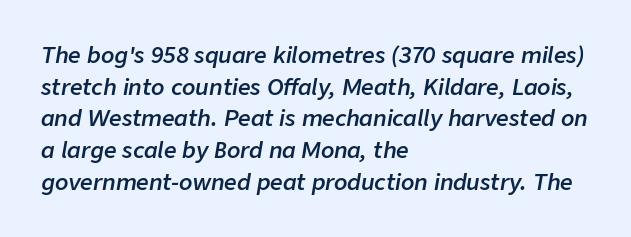
Q: Is the text bold? A: Semi-bold.
Q: Is the text italic (slanted)? A: Yes, it leans right by about 9 degrees.
Q: Is the text underlined? A: No.
Q: How is the paragraph aligned? A: Left-aligned.
Q: Is the spacing between letters normal or unusually wide? A: Normal.
Q: Is the spacing between lines tight, normal or loose? A: Normal.
